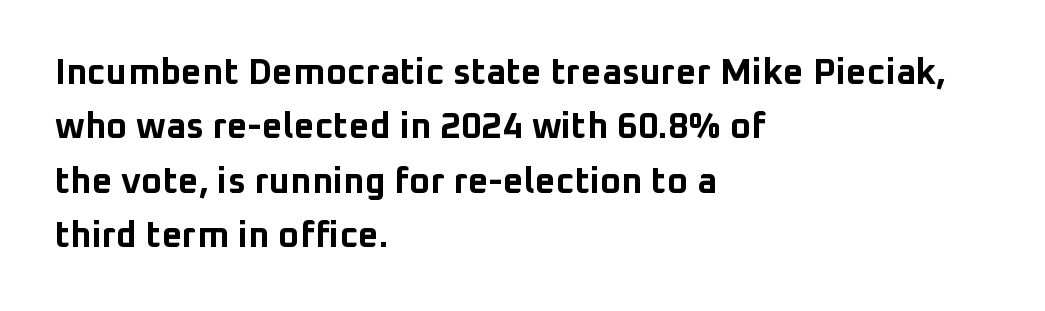
Q: Is the text bold? A: Yes.
Q: Is the text italic (slanted)? A: No, it is upright.
Q: Is the typeface a serif or a sans-serif typeface? A: Sans-serif.
Q: Is the text underlined? A: No.
Q: How is the paragraph aligned? A: Left-aligned.
Q: Is the spacing between letters normal or unusually wide? A: Normal.
Q: Is the spacing between lines tight, normal or loose? A: Normal.
Q: Width (condensed, normal, or wide)? A: Normal.
Q: Stroke contrast? A: Low.
Q: x-height? A: Medium.
Q: Monospaced? A: No.
